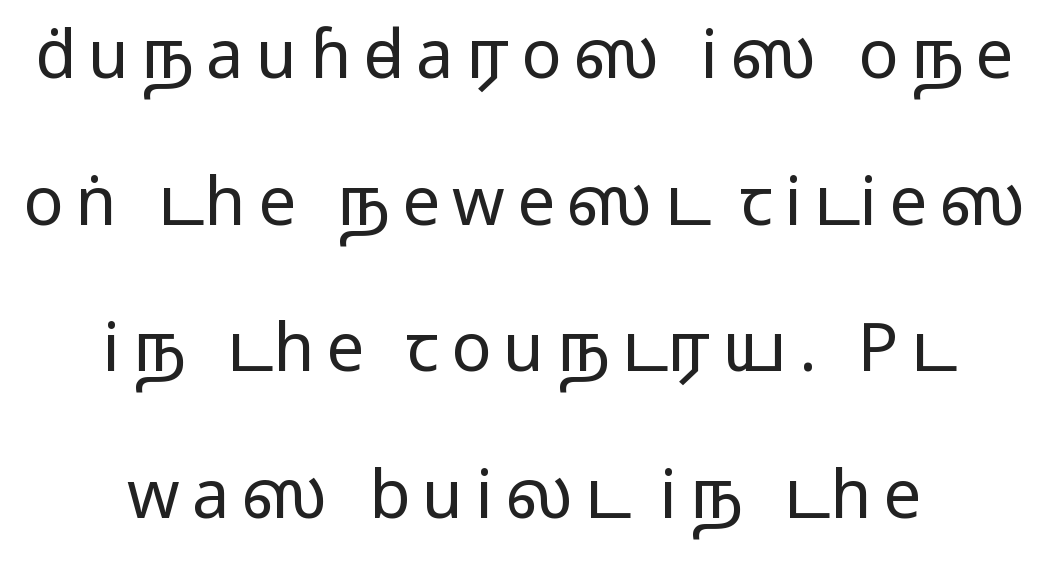
{"serif": "no", "italic": "no", "bold": "no", "weight": "regular", "width": "wide", "stroke_contrast": "low", "x_height": "medium", "monospaced": "no", "underline": "no", "align": "center", "line_spacing": "loose", "line_spacing_ratio": 2.19, "glyph_px": 67}
